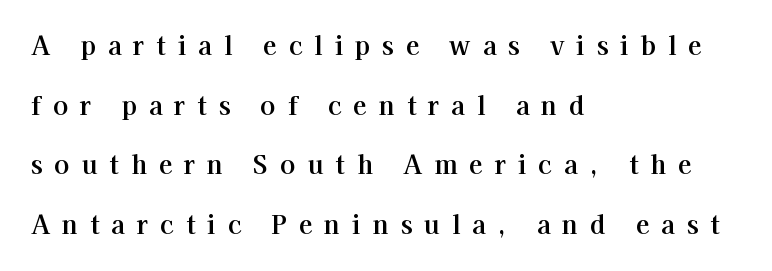
The image shows 25 px text type, upright; set left-aligned, loose line spacing (2.39x), unusually wide letter spacing (+0.48 em), not underlined.
